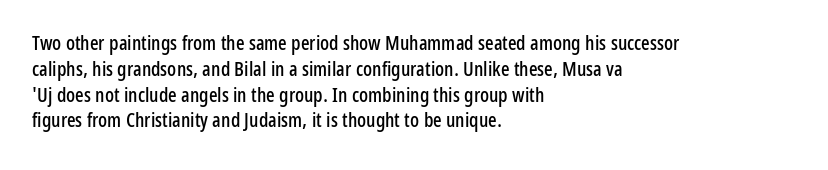
The image shows 20 px text type, upright; set left-aligned, normal line spacing (1.29x), normal letter spacing, not underlined.
